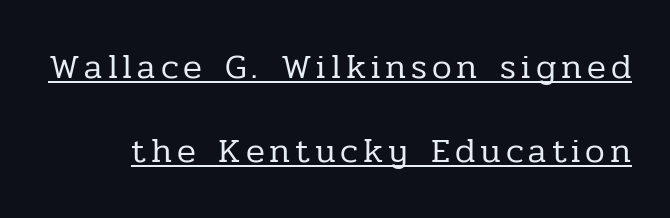
Compared with typical paragraphs, the rows here are farther apart. This is not heavy type; no bold has been used. Underlined type. Think of a printed novel: that variable character pitch is what you see here. Check where the strokes stop: tiny serifs finish them off.
